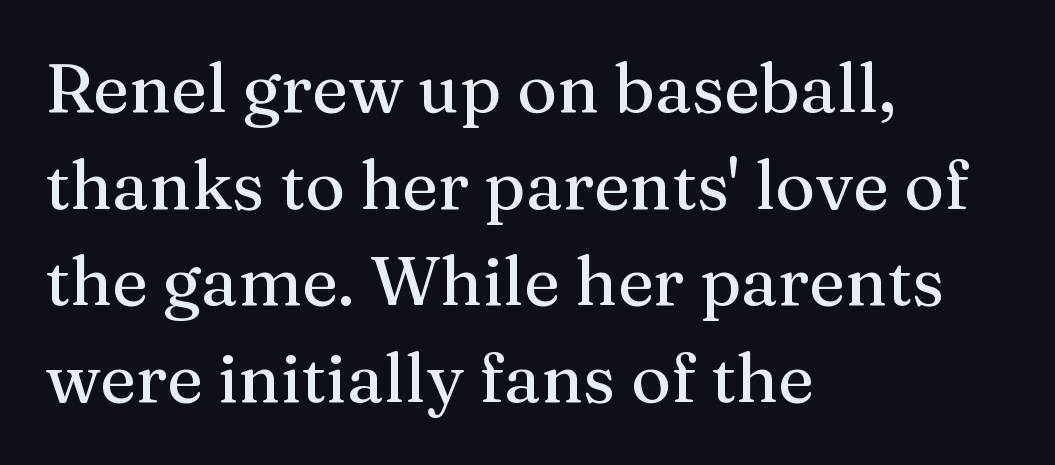
The image shows 68 px serif type, upright; set left-aligned, normal line spacing (1.42x), normal letter spacing, not underlined; medium stroke contrast and a medium x-height.
